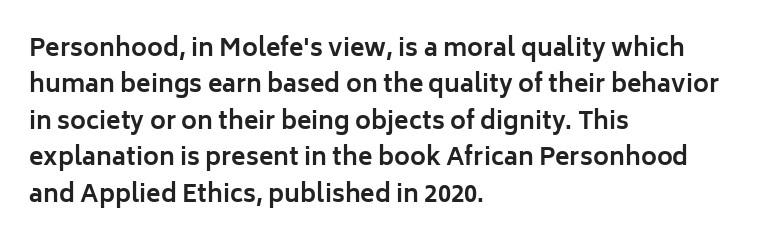
{"italic": "no", "bold": "yes", "underline": "no", "align": "left", "line_spacing": "normal", "line_spacing_ratio": 1.52, "letter_spacing": "normal", "letter_spacing_em": 0.0, "glyph_px": 24}
